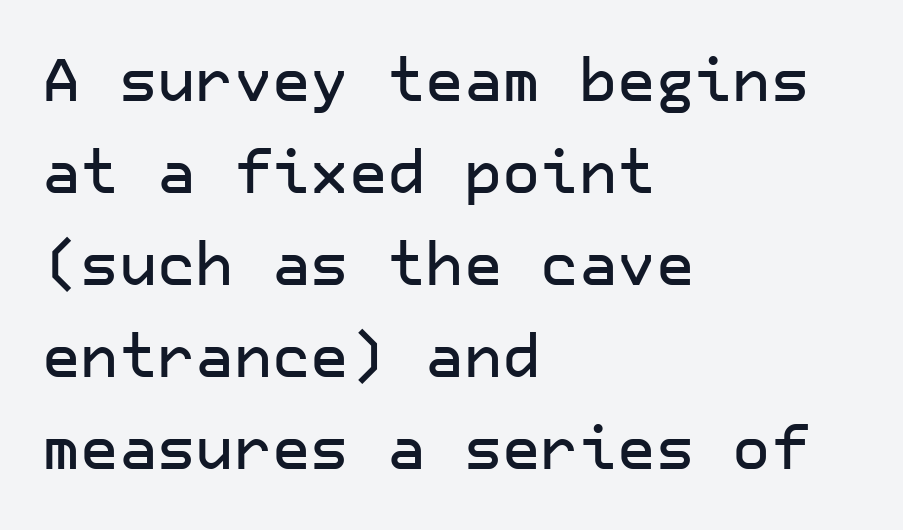
{"serif": "no", "italic": "no", "width": "normal", "stroke_contrast": "low", "x_height": "medium", "underline": "no", "align": "left", "line_spacing": "normal", "line_spacing_ratio": 1.56, "letter_spacing": "normal", "letter_spacing_em": 0.0, "glyph_px": 59}
